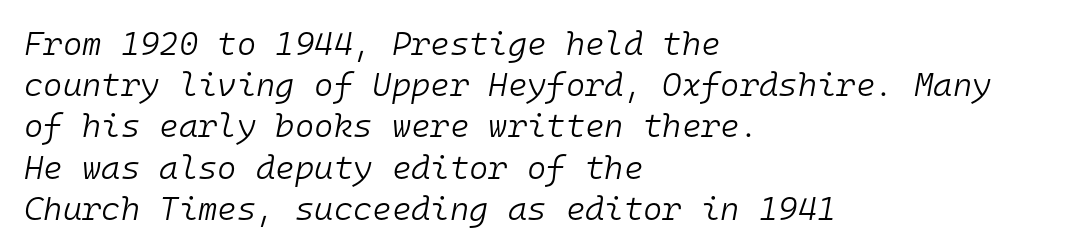
Only glyphs here, with clear space below each row. This sample is left-justified, so line endings fall wherever the words run out. These lines are rendered in a fixed-pitch font. Baseline-to-baseline distance is the conventional proportion of letter height. The text carries the slant typical of an italic or oblique font. This sample uses plain, unmodified letter spacing.
